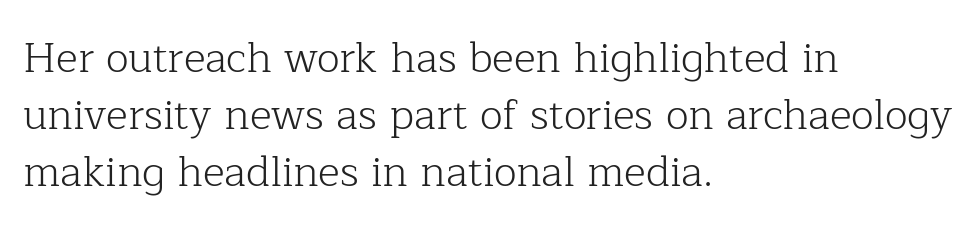
The image shows 42 px light serif type, upright; set left-aligned, normal line spacing (1.36x), normal letter spacing, not underlined; low stroke contrast and a medium x-height.
